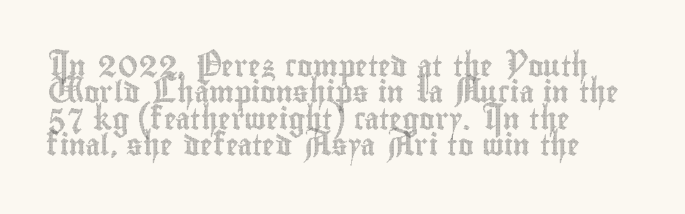
The image shows 21 px text type, upright; set left-aligned, normal line spacing (1.26x), normal letter spacing, not underlined.
